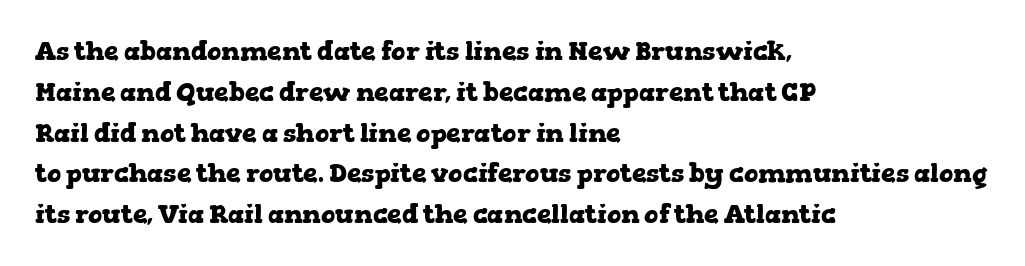
{"italic": "no", "bold": "yes", "underline": "no", "align": "left", "line_spacing": "normal", "line_spacing_ratio": 1.57, "letter_spacing": "normal", "letter_spacing_em": 0.0, "glyph_px": 26}
